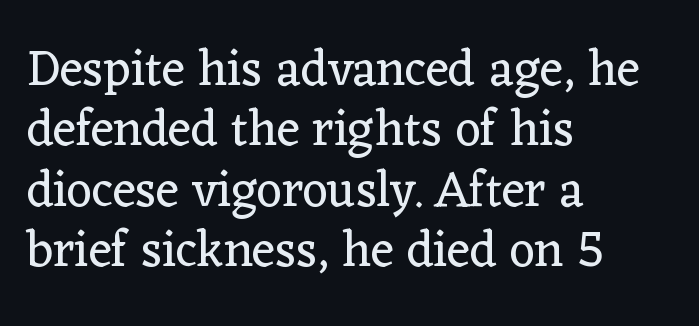
The setting favours the left margin, as ordinary paragraphs usually do. Any mark beneath the type? The region is blank. Check where the strokes stop: tiny serifs finish them off. The rendering uses natural spacing where letterforms have individual widths.
